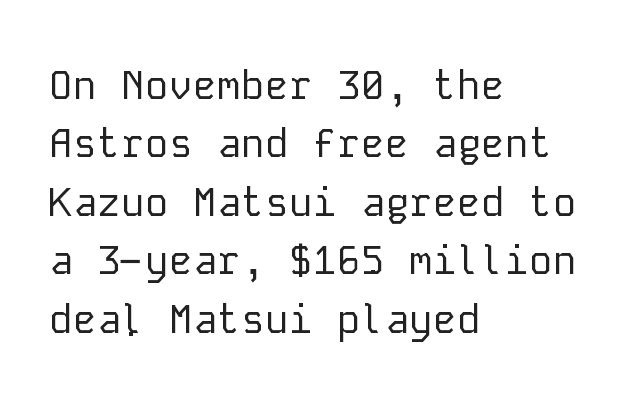
{"serif": "no", "italic": "no", "bold": "no", "weight": "regular", "width": "normal", "stroke_contrast": "low", "x_height": "medium", "monospaced": "yes", "underline": "no", "align": "left", "line_spacing": "normal", "line_spacing_ratio": 1.46, "letter_spacing": "normal", "letter_spacing_em": 0.0, "glyph_px": 40}
